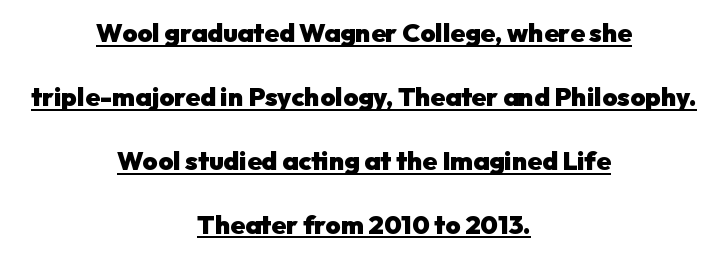
{"italic": "no", "bold": "yes", "underline": "yes", "align": "center", "line_spacing": "loose", "line_spacing_ratio": 2.46, "letter_spacing": "normal", "letter_spacing_em": 0.0, "glyph_px": 26}
